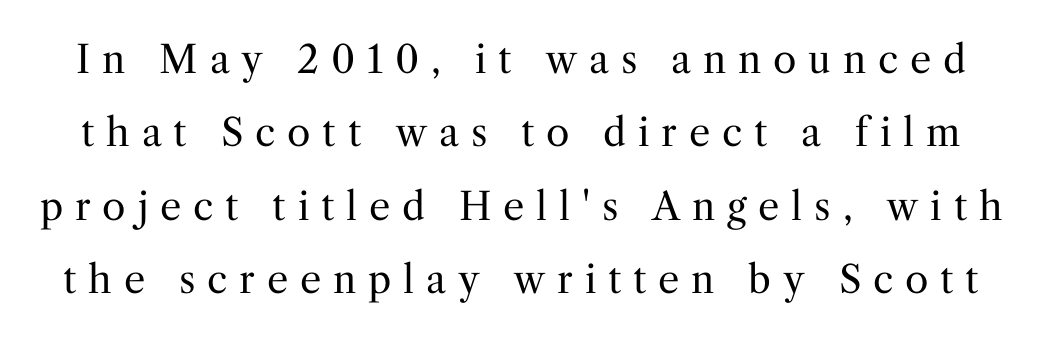
Q: Is the text bold? A: No.
Q: Is the text italic (slanted)? A: No, it is upright.
Q: Is the typeface a serif or a sans-serif typeface? A: Serif.
Q: Is the text underlined? A: No.
Q: Is the spacing between letters normal or unusually wide? A: Unusually wide.
Q: Is the spacing between lines tight, normal or loose? A: Loose.
Q: Width (condensed, normal, or wide)? A: Normal.
Q: Stroke contrast? A: Medium.
Q: x-height? A: Medium.
Q: Monospaced? A: No.
